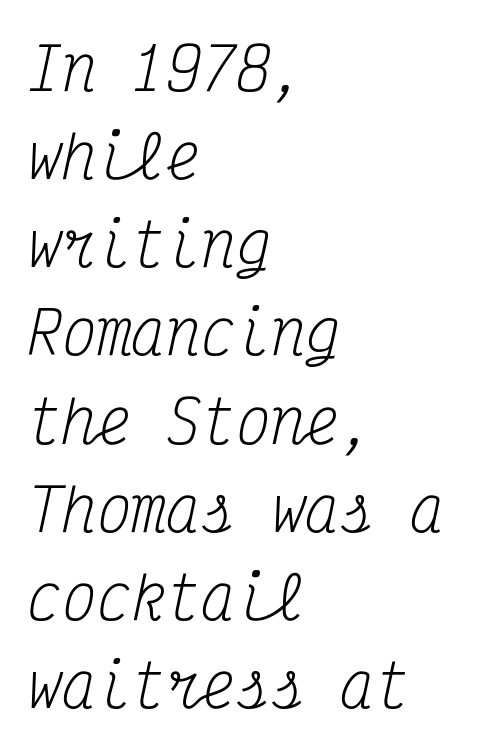
Q: Is the text bold? A: No.
Q: Is the text italic (slanted)? A: Yes, it leans right by about 12 degrees.
Q: Is the typeface a serif or a sans-serif typeface? A: Serif.
Q: Is the text underlined? A: No.
Q: How is the paragraph aligned? A: Left-aligned.
Q: Is the spacing between letters normal or unusually wide? A: Normal.
Q: Is the spacing between lines tight, normal or loose? A: Normal.
Q: Width (condensed, normal, or wide)? A: Condensed.
Q: Stroke contrast? A: Medium.
Q: x-height? A: Medium.
Q: Monospaced? A: Yes.
